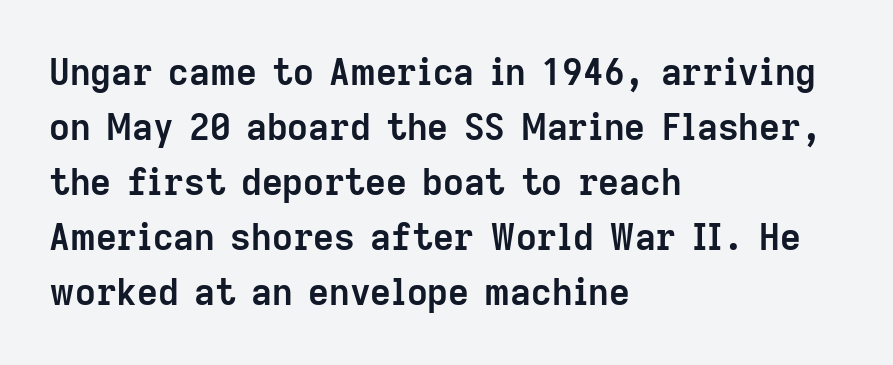
The image shows 36 px semibold sans-serif type, upright; set left-aligned, normal line spacing (1.53x), normal letter spacing, not underlined; low stroke contrast and a medium x-height.
